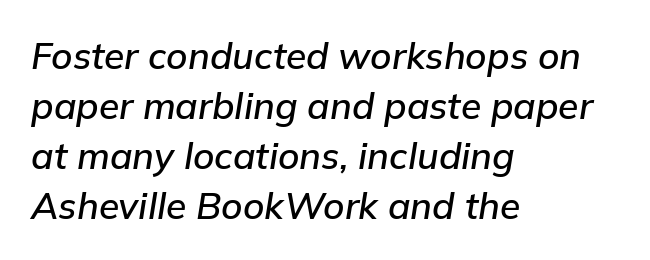
{"italic": "yes", "lean": "right", "slant_degrees": 9, "width": "normal", "stroke_contrast": "low", "x_height": "medium", "monospaced": "no", "underline": "no", "align": "left", "line_spacing": "normal", "line_spacing_ratio": 1.35, "letter_spacing": "normal", "letter_spacing_em": 0.0, "glyph_px": 37}
